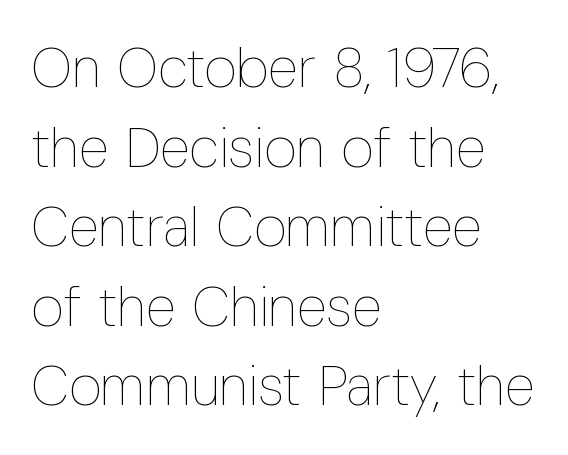
The image shows 56 px thin, condensed type, upright; set left-aligned, normal line spacing (1.42x), normal letter spacing, not underlined; low stroke contrast and a medium x-height.
